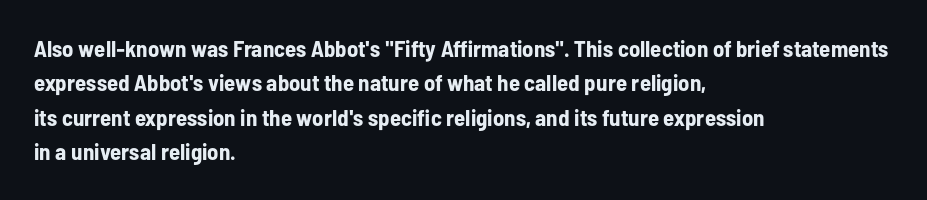
The image shows 23 px bold type, upright; set left-aligned, normal line spacing (1.5x), normal letter spacing, not underlined.
